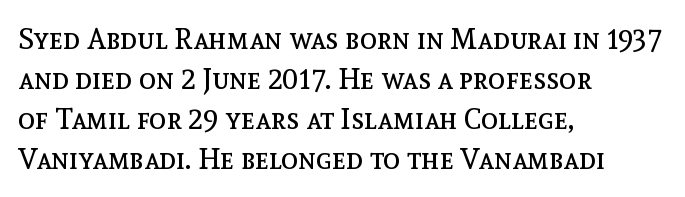
{"italic": "no", "bold": "no", "weight": "regular", "width": "normal", "x_height": "medium", "monospaced": "no", "underline": "no", "align": "left", "line_spacing": "normal", "line_spacing_ratio": 1.38, "letter_spacing": "normal", "letter_spacing_em": 0.0, "glyph_px": 29}
